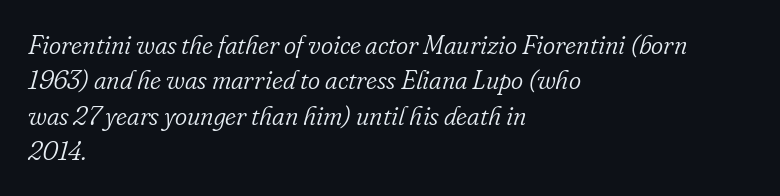
Q: Is the text bold? A: No.
Q: Is the text italic (slanted)? A: Yes, it leans right by about 16 degrees.
Q: Is the text underlined? A: No.
Q: How is the paragraph aligned? A: Left-aligned.
Q: Is the spacing between letters normal or unusually wide? A: Normal.
Q: Is the spacing between lines tight, normal or loose? A: Normal.
